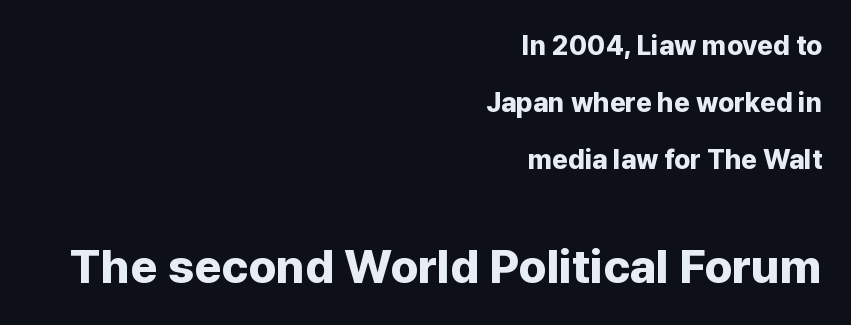
Q: Is the text bold? A: Yes.
Q: Is the text italic (slanted)? A: No, it is upright.
Q: Is the typeface a serif or a sans-serif typeface? A: Sans-serif.
Q: Is the text underlined? A: No.
Q: How is the paragraph aligned? A: Right-aligned.
Q: Is the spacing between letters normal or unusually wide? A: Normal.
Q: Is the spacing between lines tight, normal or loose? A: Loose.
Q: Which block of text is set in a larger size, the first (top) or the second (bottom)? A: The second (bottom) one.
Q: Width (condensed, normal, or wide)? A: Normal.
Q: Stroke contrast? A: Low.
Q: x-height? A: Medium.
Q: Monospaced? A: No.
